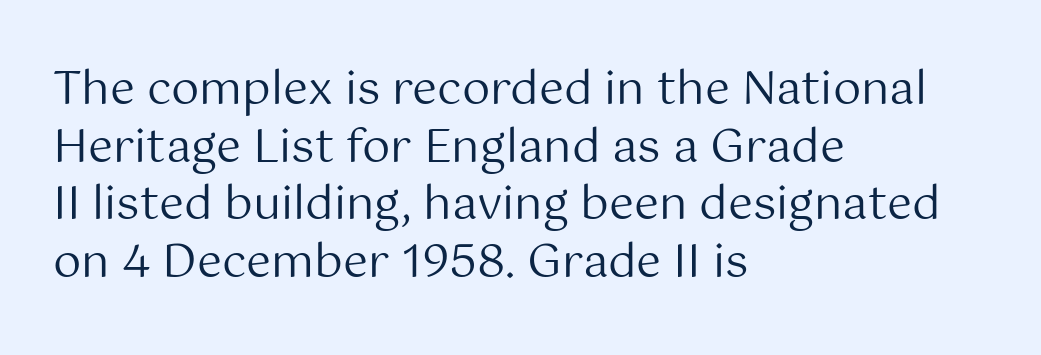
Compared with a centered layout, this one pins lines to the left instead. Honestly, the row spacing looks completely unremarkable. The letters carry no serifs — their stems end cleanly without finishing strokes. Looks like regular typesetting: each glyph gets only the width it needs.
